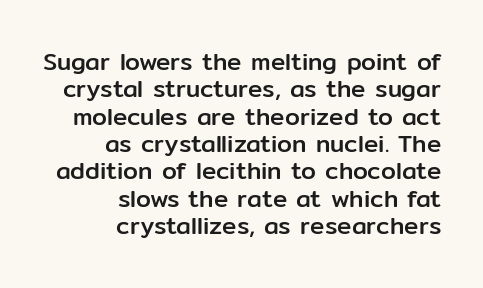
{"italic": "no", "underline": "no", "align": "right", "line_spacing": "tight", "line_spacing_ratio": 1.14, "letter_spacing": "normal", "letter_spacing_em": 0.0, "glyph_px": 24}
